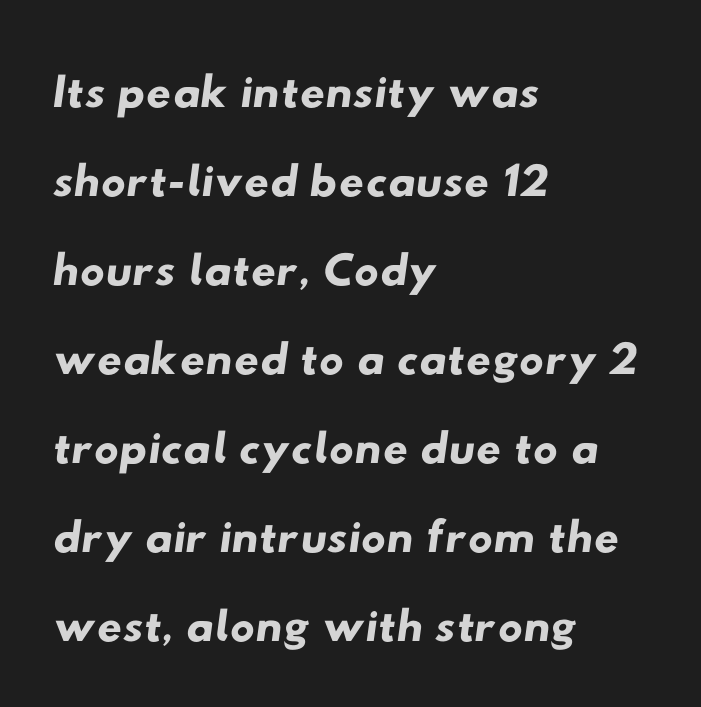
Q: Is the typeface a serif or a sans-serif typeface? A: Sans-serif.
Q: Is the text underlined? A: No.
Q: How is the paragraph aligned? A: Left-aligned.
Q: Is the spacing between letters normal or unusually wide? A: Normal.
Q: Is the spacing between lines tight, normal or loose? A: Normal.
Q: Width (condensed, normal, or wide)? A: Wide.
Q: Stroke contrast? A: Low.
Q: x-height? A: Small.
Q: Monospaced? A: No.
